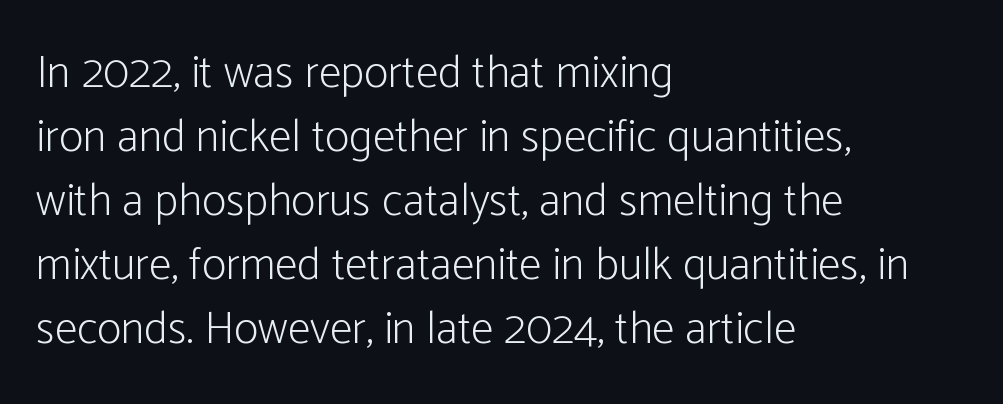
Q: Is the text bold? A: No.
Q: Is the text italic (slanted)? A: No, it is upright.
Q: Is the typeface a serif or a sans-serif typeface? A: Sans-serif.
Q: Is the text underlined? A: No.
Q: How is the paragraph aligned? A: Left-aligned.
Q: Is the spacing between letters normal or unusually wide? A: Normal.
Q: Is the spacing between lines tight, normal or loose? A: Normal.
Q: Width (condensed, normal, or wide)? A: Condensed.
Q: Stroke contrast? A: Low.
Q: x-height? A: Medium.
Q: Monospaced? A: No.
